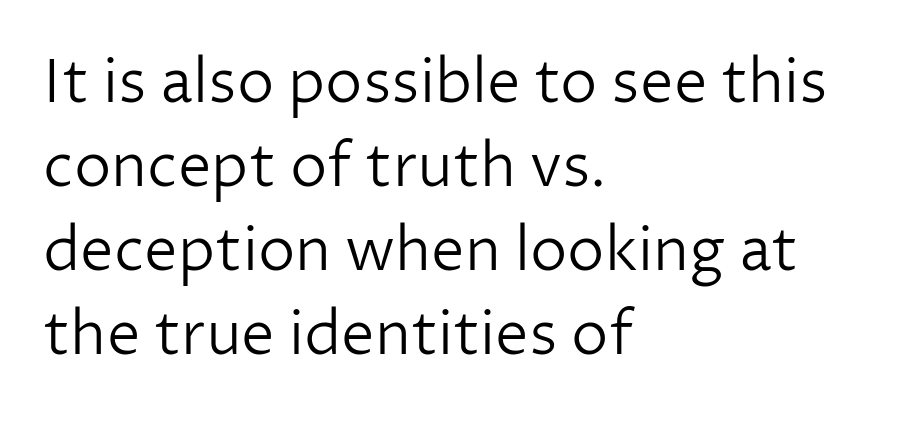
The typeface has the unassuming heft of standard copy or less. Students, note that the glyphs here touch the page at normal intervals. The glyphs are unaccompanied by any horizontal stroke below them. Nothing sits at the stroke ends, so this counts as sans-serif.
